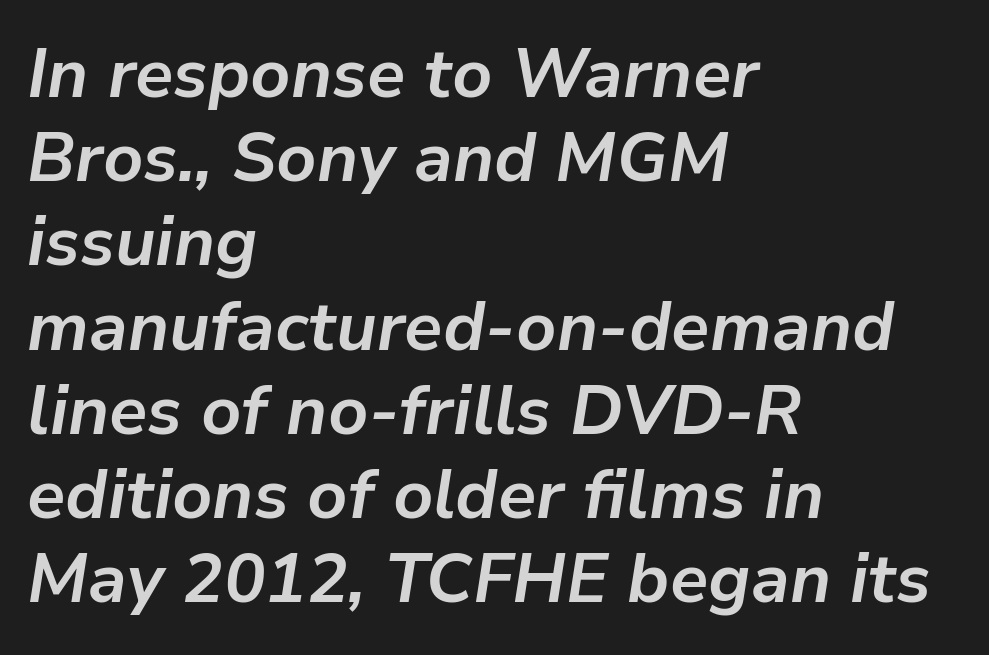
Looking at the ascenders, they clearly lean. What weight is shown? A full bold with thick strokes. Inter-character spacing is left at the font's built-in metrics. Which margin do the lines hug? The left one — the right edge is uneven. Proportional: the letters do not fall into vertical columns. Honestly, there is no underline to notice here at all.
